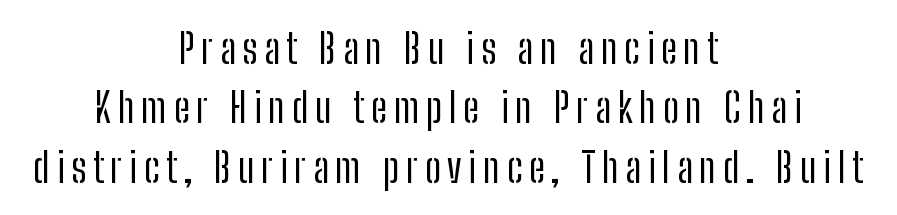
The image shows 41 px regular-weight, condensed sans-serif type, upright; set centered, normal line spacing (1.45x), not underlined; low stroke contrast and a medium x-height.
